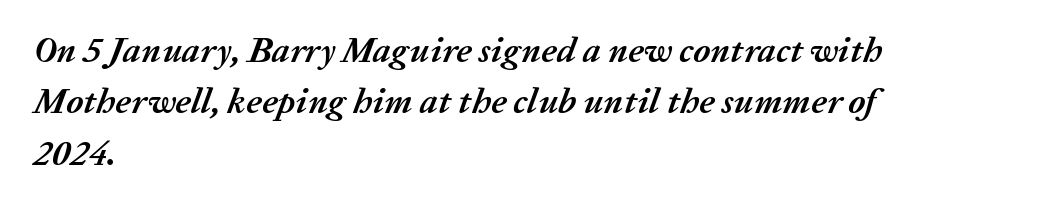
Q: Is the text bold? A: Yes.
Q: Is the text italic (slanted)? A: Yes, it leans right by about 20 degrees.
Q: Is the text underlined? A: No.
Q: How is the paragraph aligned? A: Left-aligned.
Q: Is the spacing between letters normal or unusually wide? A: Normal.
Q: Is the spacing between lines tight, normal or loose? A: Normal.
Q: Width (condensed, normal, or wide)? A: Normal.
Q: Stroke contrast? A: Medium.
Q: x-height? A: Medium.
Q: Monospaced? A: No.
